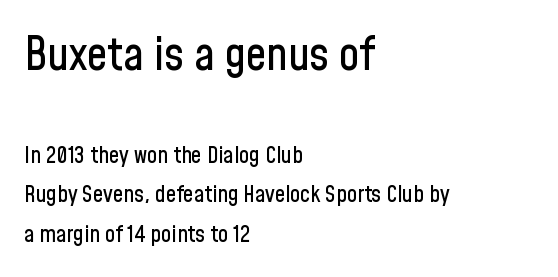
Q: Is the text italic (slanted)? A: No, it is upright.
Q: Is the typeface a serif or a sans-serif typeface? A: Sans-serif.
Q: Is the text underlined? A: No.
Q: How is the paragraph aligned? A: Left-aligned.
Q: Is the spacing between letters normal or unusually wide? A: Normal.
Q: Which block of text is set in a larger size, the first (top) or the second (bottom)? A: The first (top) one.
Q: Width (condensed, normal, or wide)? A: Condensed.
Q: Stroke contrast? A: Low.
Q: x-height? A: Medium.
Q: Monospaced? A: No.
